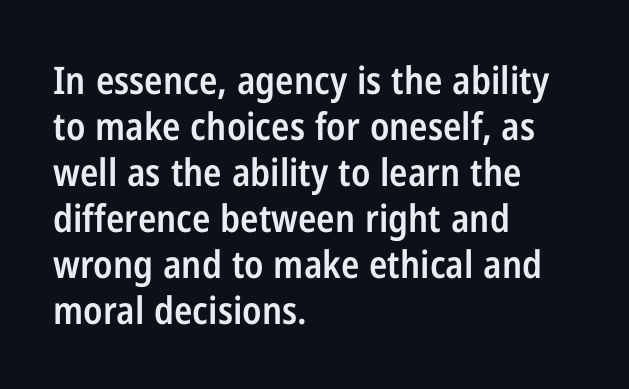
The image shows 38 px semibold, condensed sans-serif type, upright; set left-aligned, line spacing 1.21x, normal letter spacing, not underlined; low stroke contrast and a medium x-height.
